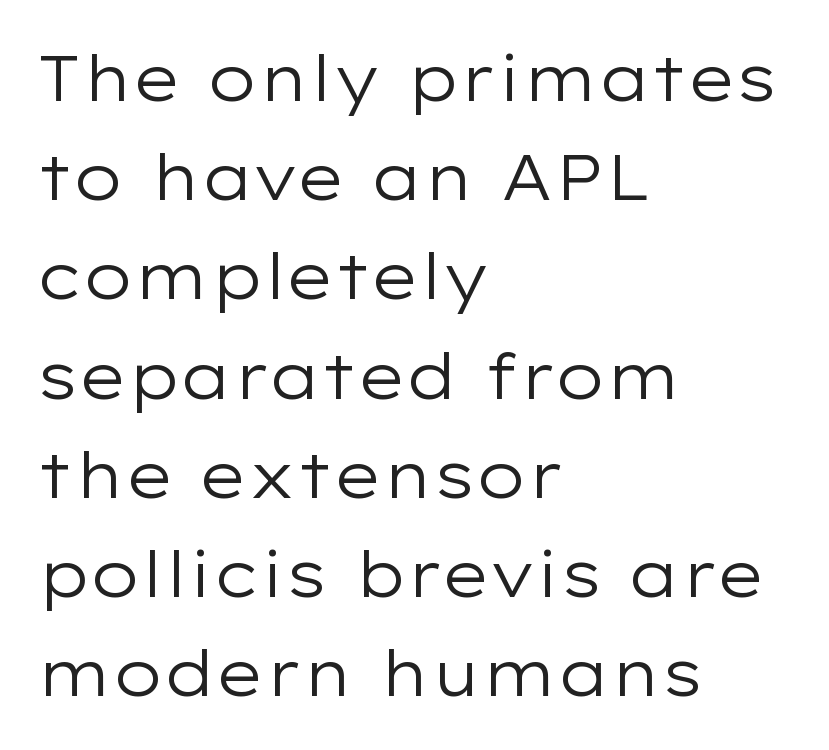
{"serif": "no", "italic": "no", "bold": "no", "weight": "regular", "width": "wide", "stroke_contrast": "low", "x_height": "medium", "monospaced": "no", "underline": "no", "align": "left", "line_spacing": "normal", "line_spacing_ratio": 1.55, "letter_spacing": "normal", "letter_spacing_em": 0.0, "glyph_px": 64}
